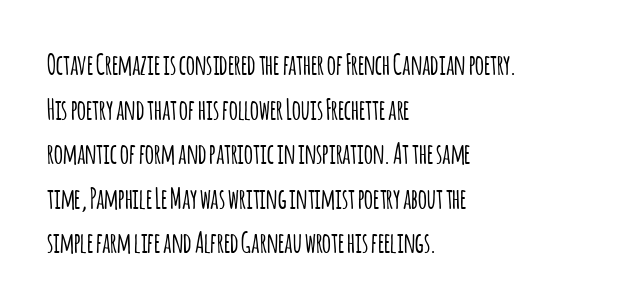
The image shows 28 px condensed sans-serif type, upright; set left-aligned, normal line spacing (1.59x), normal letter spacing, not underlined; low stroke contrast and a large x-height.
